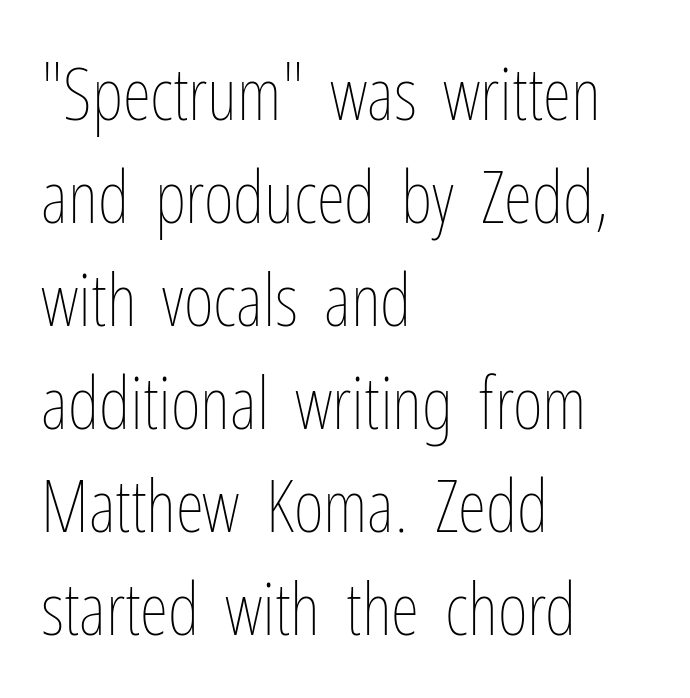
Q: Is the text bold? A: No.
Q: Is the text italic (slanted)? A: No, it is upright.
Q: Is the text underlined? A: No.
Q: How is the paragraph aligned? A: Left-aligned.
Q: Is the spacing between letters normal or unusually wide? A: Normal.
Q: Is the spacing between lines tight, normal or loose? A: Normal.
Q: Width (condensed, normal, or wide)? A: Condensed.
Q: Stroke contrast? A: Low.
Q: x-height? A: Medium.
Q: Monospaced? A: No.
